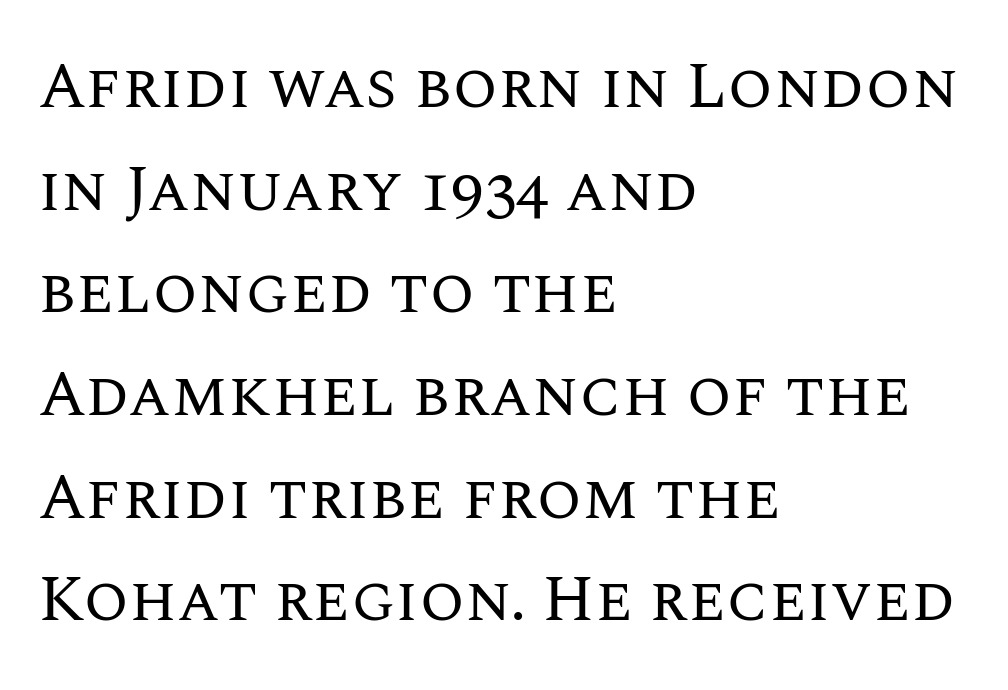
{"italic": "no", "bold": "no", "weight": "regular", "width": "normal", "stroke_contrast": "medium", "x_height": "large", "monospaced": "no", "underline": "no", "align": "left", "line_spacing": "normal", "line_spacing_ratio": 1.58, "letter_spacing": "normal", "letter_spacing_em": 0.0, "glyph_px": 65}
